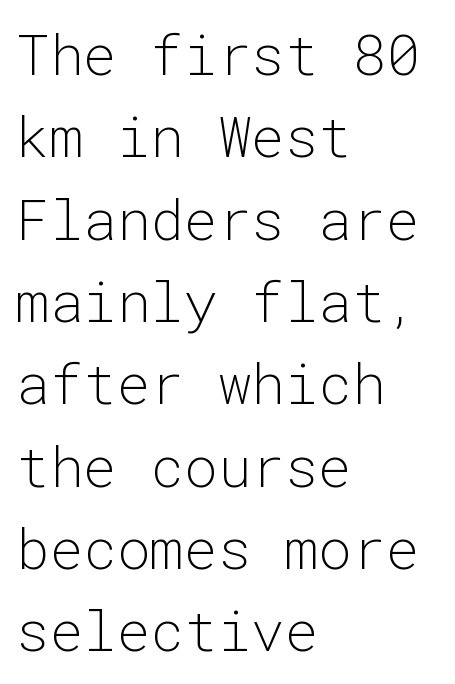
The image shows 56 px light sans-serif type, upright, monospaced; set left-aligned, normal line spacing (1.47x), normal letter spacing, not underlined; low stroke contrast and a medium x-height.
